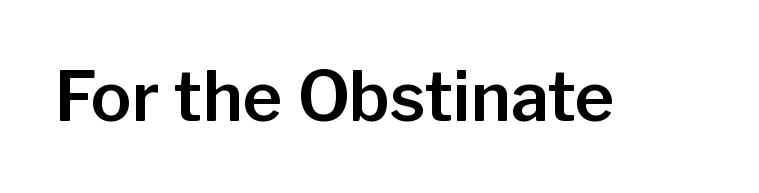
Note: no serifs on the glyphs. The foot of each line stays bare and open. The lettering stays uniformly vertical, giving the passage a roman look. Note the varied advance widths — an 'i' is clearly narrower than an 'm'. Characters follow at the spacing the type designer built in.
